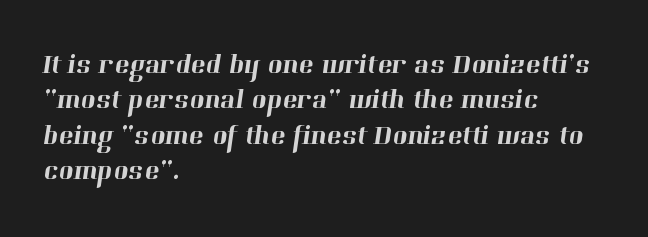
{"serif": "yes", "width": "normal", "stroke_contrast": "high", "x_height": "medium", "monospaced": "no", "underline": "no", "align": "left", "line_spacing": "normal", "line_spacing_ratio": 1.26, "letter_spacing": "normal", "letter_spacing_em": 0.0, "glyph_px": 28}
